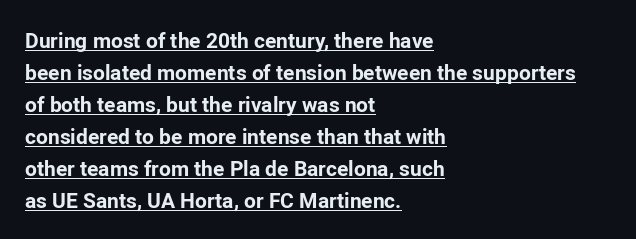
{"italic": "no", "bold": "yes", "underline": "yes", "align": "left", "line_spacing": "normal", "line_spacing_ratio": 1.52, "letter_spacing": "normal", "letter_spacing_em": 0.0, "glyph_px": 21}
